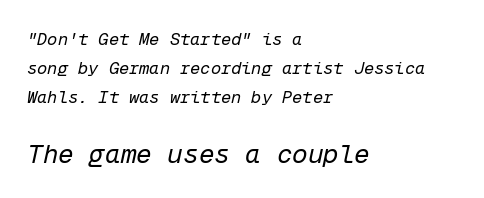
{"italic": "yes", "lean": "right", "slant_degrees": 12, "bold": "no", "underline": "no", "align": "left", "line_spacing_ratio": 1.72, "letter_spacing": "normal", "letter_spacing_em": 0.0, "larger_block": "second", "size_ratio": 1.53, "glyph_px": 26}
